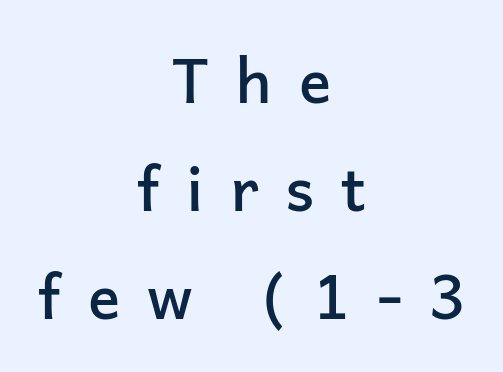
Q: Is the text bold? A: Semi-bold.
Q: Is the text italic (slanted)? A: No, it is upright.
Q: Is the typeface a serif or a sans-serif typeface? A: Sans-serif.
Q: Is the text underlined? A: No.
Q: How is the paragraph aligned? A: Centered.
Q: Is the spacing between letters normal or unusually wide? A: Unusually wide.
Q: Width (condensed, normal, or wide)? A: Normal.
Q: Stroke contrast? A: Low.
Q: x-height? A: Medium.
Q: Monospaced? A: No.
